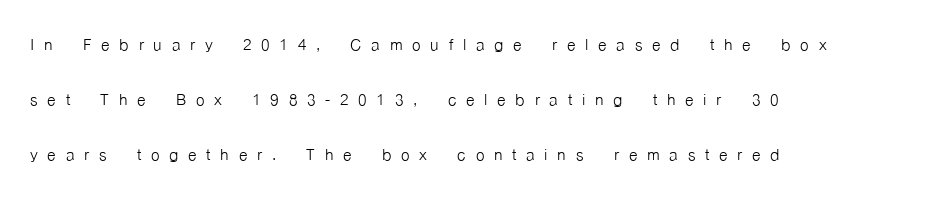
Q: Is the text bold? A: No.
Q: Is the text italic (slanted)? A: No, it is upright.
Q: Is the text underlined? A: No.
Q: How is the paragraph aligned? A: Left-aligned.
Q: Is the spacing between letters normal or unusually wide? A: Unusually wide.
Q: Is the spacing between lines tight, normal or loose? A: Loose.
